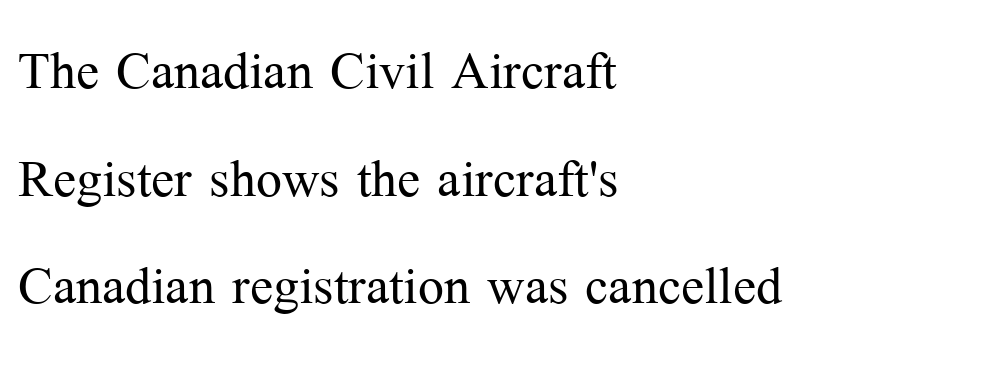
{"serif": "yes", "italic": "no", "bold": "no", "weight": "light", "width": "normal", "stroke_contrast": "medium", "x_height": "medium", "monospaced": "no", "underline": "no", "align": "left", "line_spacing": "normal", "line_spacing_ratio": 1.56, "letter_spacing": "normal", "letter_spacing_em": 0.0, "glyph_px": 69}
